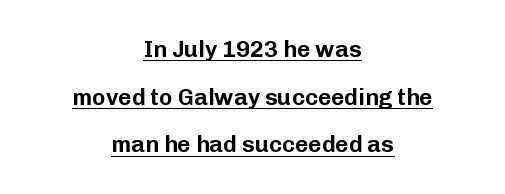
Q: Is the text italic (slanted)? A: No, it is upright.
Q: Is the text underlined? A: Yes.
Q: How is the paragraph aligned? A: Centered.
Q: Is the spacing between letters normal or unusually wide? A: Normal.
Q: Is the spacing between lines tight, normal or loose? A: Loose.
